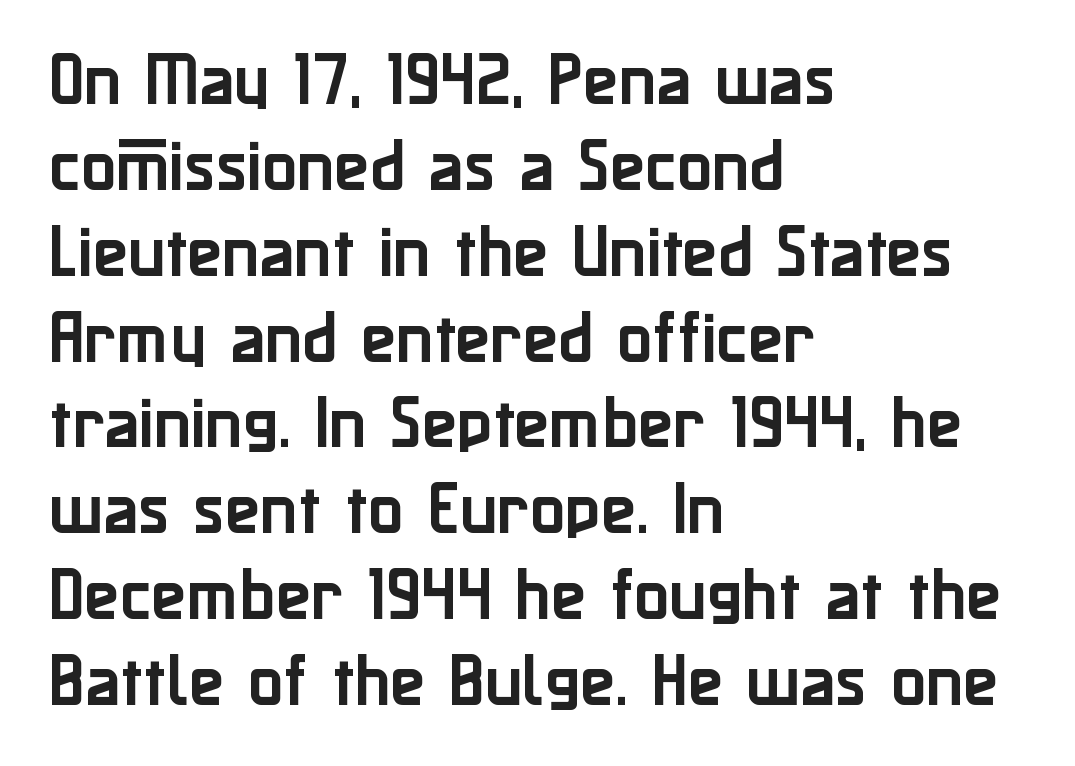
The image shows 58 px sans-serif type, upright; set left-aligned, normal line spacing (1.48x), normal letter spacing, not underlined; low stroke contrast and a medium x-height.
